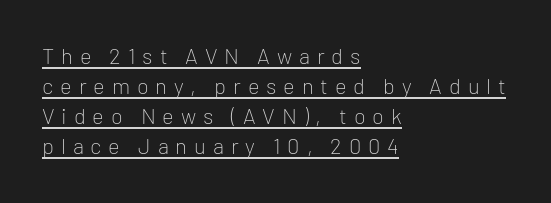
Q: Is the text bold? A: No.
Q: Is the text italic (slanted)? A: No, it is upright.
Q: Is the text underlined? A: Yes.
Q: How is the paragraph aligned? A: Left-aligned.
Q: Is the spacing between letters normal or unusually wide? A: Unusually wide.
Q: Is the spacing between lines tight, normal or loose? A: Normal.
